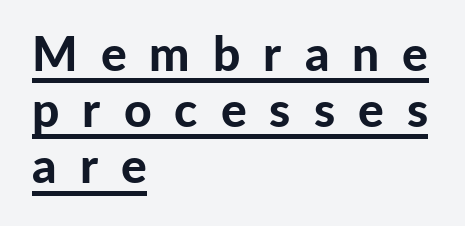
The image shows 48 px bold sans-serif type, upright; set left-aligned, line spacing 1.17x, unusually wide letter spacing (+0.48 em), underlined; low stroke contrast and a medium x-height.
